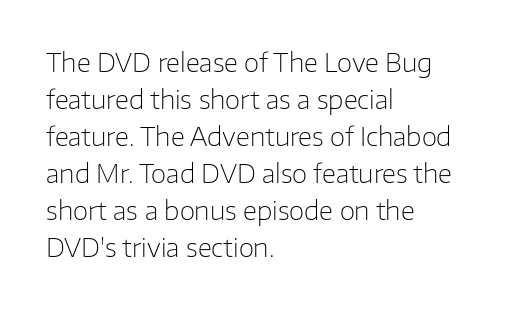
The image shows 25 px text type, upright; set left-aligned, normal line spacing (1.48x), normal letter spacing, not underlined.
